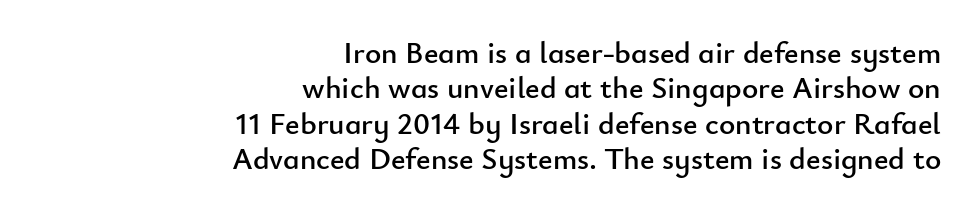
The image shows 31 px sans-serif type, upright; set right-aligned, tight line spacing (1.14x), normal letter spacing, not underlined; low stroke contrast and a small x-height.
